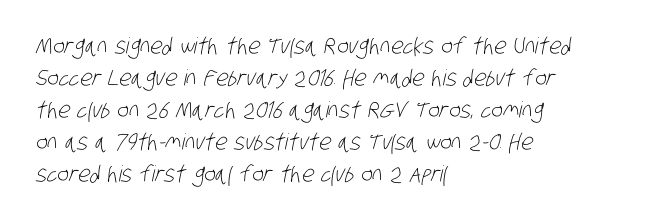
The image shows 22 px text type; set left-aligned, normal line spacing (1.46x), normal letter spacing, not underlined.
